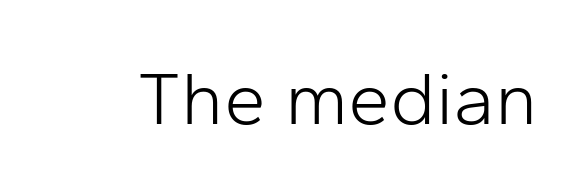
Character widths vary here, with narrow letters taking less room than wide ones. The string is rendered with underlining switched off. The font family rendered here belongs to the sans-serif group. Nothing unusual about the tracking: characters are spaced as the font intends. Counters stay open thanks to moderate or lighter strokes.
